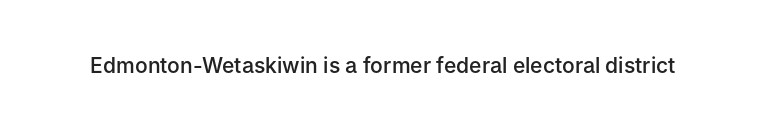
{"italic": "no", "bold": "semi", "underline": "no", "letter_spacing": "normal", "letter_spacing_em": 0.0, "glyph_px": 21}
